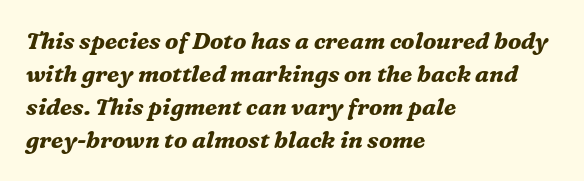
The letterforms sit shoulder to shoulder at normal distance. Notice how the stems are inclined rather than vertical — that's the hallmark of italics. Unmarked baselines from the first word to the last. Is the block centered? No — it sits flush against the left margin.
